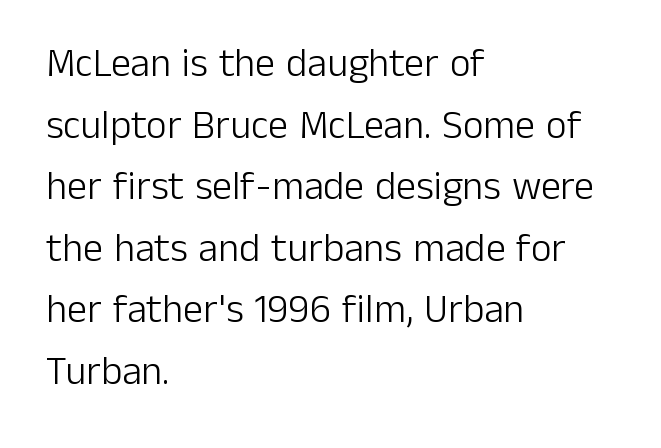
Regarding serifs, this sample does without them. The ragged edge is on the right, which tells us the setting is flush left. The letters advance in unequal steps, a hallmark of proportional type. This rendering leaves character spacing at its baseline value. One glance says typical: line gaps are just what's usual. The strokes are not fattened; the text isn't bold.
